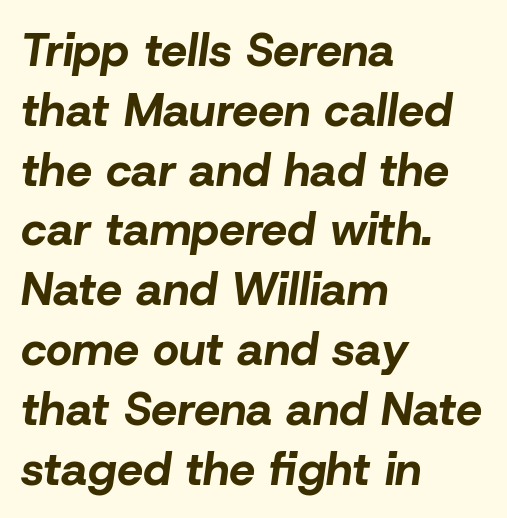
The image shows 46 px bold type, italic (leaning right); set left-aligned, normal line spacing (1.3x), normal letter spacing, not underlined; low stroke contrast and a medium x-height.
